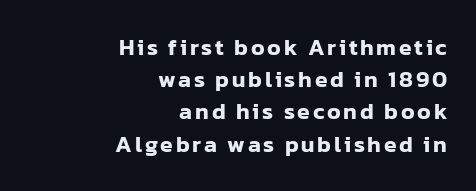
{"italic": "no", "underline": "no", "align": "right", "line_spacing": "normal", "line_spacing_ratio": 1.4, "glyph_px": 23}
